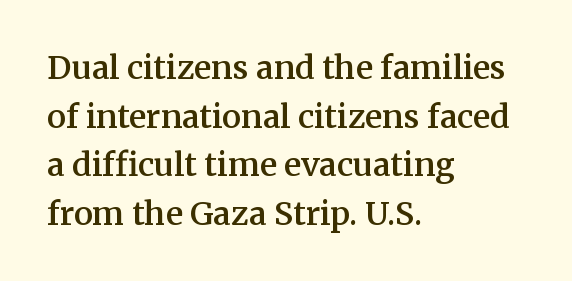
{"serif": "yes", "italic": "no", "bold": "semi", "weight": "semibold", "width": "normal", "stroke_contrast": "medium", "x_height": "medium", "monospaced": "no", "underline": "no", "align": "left", "line_spacing": "normal", "line_spacing_ratio": 1.52, "letter_spacing": "normal", "letter_spacing_em": 0.0, "glyph_px": 32}
